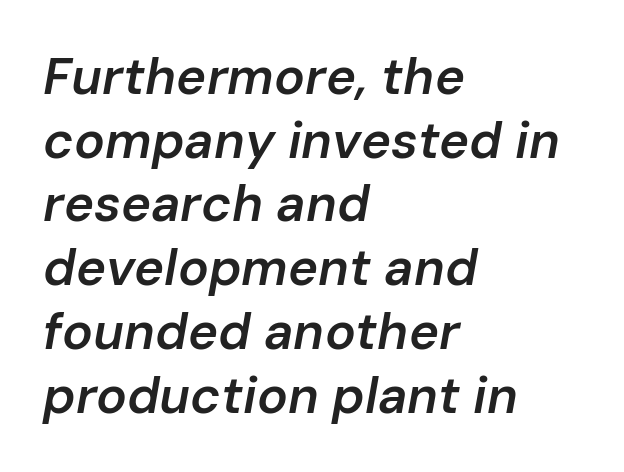
{"italic": "yes", "lean": "right", "slant_degrees": 10, "bold": "semi", "weight": "semibold", "width": "normal", "stroke_contrast": "low", "x_height": "medium", "monospaced": "no", "underline": "no", "align": "left", "line_spacing": "normal", "line_spacing_ratio": 1.25, "letter_spacing": "normal", "letter_spacing_em": 0.0, "glyph_px": 51}
